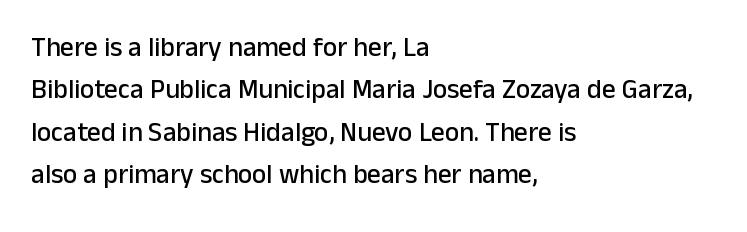
Successive baselines arrive at the customary interval. Tall strokes in this sample are plumb rather than angled. Where is the straight margin? On the left. Lines of text with bare space underneath. Each word holds together tightly as a unit, with standard inter-letter gaps.
